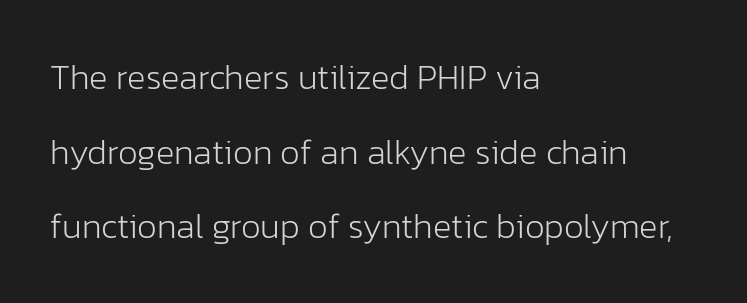
Q: Is the text bold? A: No.
Q: Is the text italic (slanted)? A: No, it is upright.
Q: Is the typeface a serif or a sans-serif typeface? A: Sans-serif.
Q: Is the text underlined? A: No.
Q: How is the paragraph aligned? A: Left-aligned.
Q: Is the spacing between letters normal or unusually wide? A: Normal.
Q: Is the spacing between lines tight, normal or loose? A: Loose.
Q: Width (condensed, normal, or wide)? A: Normal.
Q: Stroke contrast? A: Low.
Q: x-height? A: Medium.
Q: Monospaced? A: No.
